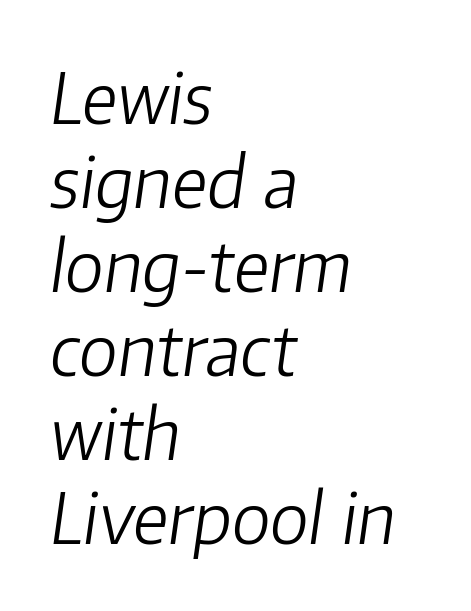
The image shows 70 px light type, italic (leaning right); set left-aligned, line spacing 1.2x, normal letter spacing, not underlined; low stroke contrast and a medium x-height.
